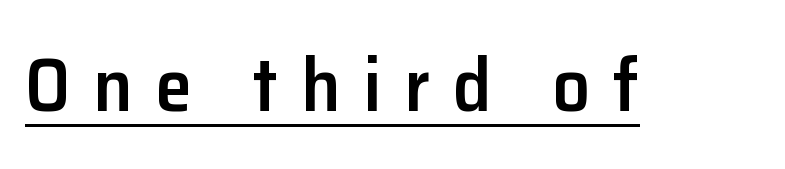
Slightly chunky letters — semibold, I'd say, not full bold. In designer terms, the underline attribute is active on this setting. What stands out about the letter spacing? Its width — letters are far apart. Varying glyph widths throughout — classic text-font behaviour.
